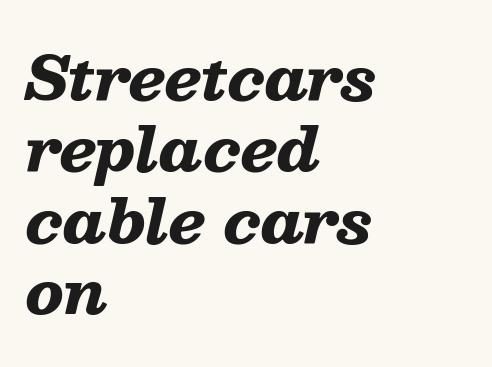
Q: Is the text bold? A: Yes.
Q: Is the text italic (slanted)? A: Yes, it leans right by about 13 degrees.
Q: Is the text underlined? A: No.
Q: How is the paragraph aligned? A: Left-aligned.
Q: Is the spacing between letters normal or unusually wide? A: Normal.
Q: Width (condensed, normal, or wide)? A: Wide.
Q: Stroke contrast? A: Low.
Q: x-height? A: Medium.
Q: Monospaced? A: No.
